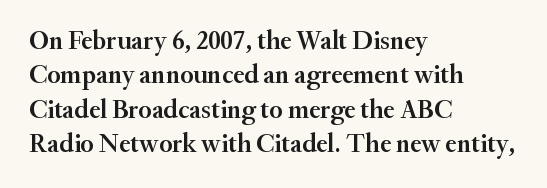
Q: Is the text bold? A: Semi-bold.
Q: Is the text italic (slanted)? A: No, it is upright.
Q: Is the text underlined? A: No.
Q: How is the paragraph aligned? A: Left-aligned.
Q: Is the spacing between letters normal or unusually wide? A: Normal.
Q: Is the spacing between lines tight, normal or loose? A: Normal.
